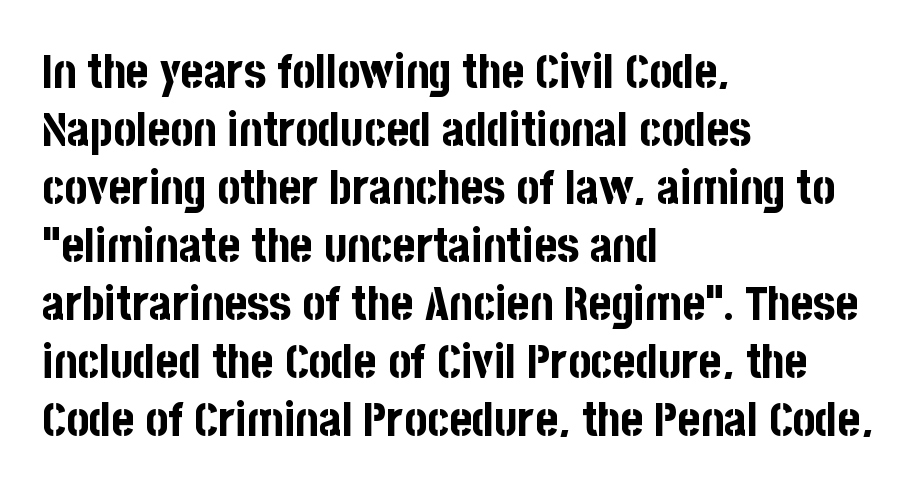
Q: Is the text bold? A: Yes.
Q: Is the text italic (slanted)? A: No, it is upright.
Q: Is the typeface a serif or a sans-serif typeface? A: Sans-serif.
Q: Is the text underlined? A: No.
Q: How is the paragraph aligned? A: Left-aligned.
Q: Is the spacing between letters normal or unusually wide? A: Normal.
Q: Width (condensed, normal, or wide)? A: Condensed.
Q: Stroke contrast? A: Low.
Q: x-height? A: Large.
Q: Monospaced? A: No.
